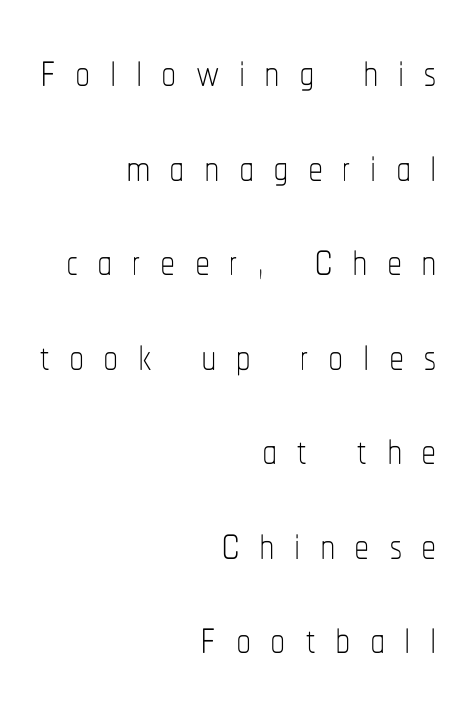
These lines were composed using upright roman letters. A student would call this right alignment; a typographer would say flush right, rag left. Character widths vary here, with narrow letters taking less room than wide ones. Underline: absent.
